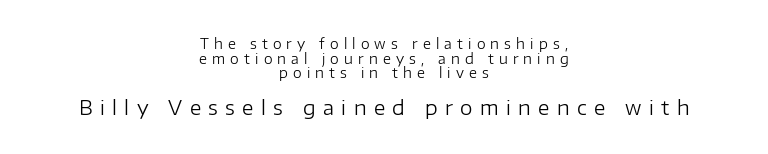
{"italic": "no", "bold": "no", "underline": "no", "align": "center", "line_spacing": "tight", "line_spacing_ratio": 1.04, "letter_spacing": "wide", "letter_spacing_em": 0.37, "larger_block": "second", "size_ratio": 1.43, "glyph_px": 20}
